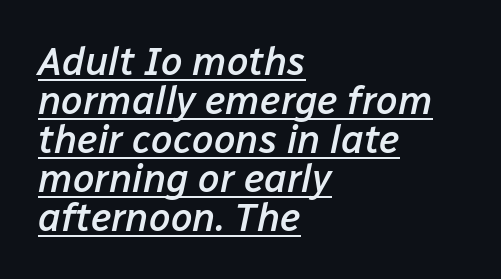
Q: Is the text bold? A: Semi-bold.
Q: Is the text italic (slanted)? A: Yes, it leans right by about 12 degrees.
Q: Is the text underlined? A: Yes.
Q: How is the paragraph aligned? A: Left-aligned.
Q: Is the spacing between letters normal or unusually wide? A: Normal.
Q: Is the spacing between lines tight, normal or loose? A: Tight.
Q: Width (condensed, normal, or wide)? A: Normal.
Q: Stroke contrast? A: Low.
Q: x-height? A: Medium.
Q: Monospaced? A: No.
